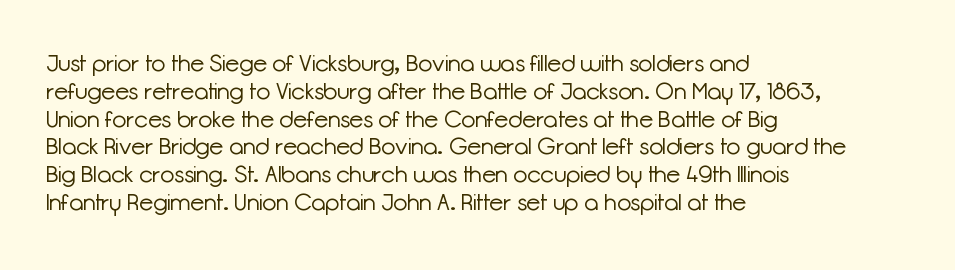
{"italic": "no", "bold": "no", "underline": "no", "align": "left", "line_spacing_ratio": 1.21, "letter_spacing": "normal", "letter_spacing_em": 0.0, "glyph_px": 23}
